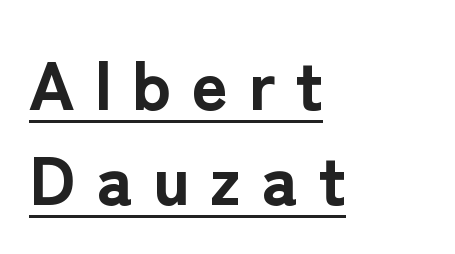
Notice how a bar underscores the lettering throughout. The horizontal fit of the characters is loose and conspicuously gappy. A normal amount of white space separates one row of letters from the next. The characters display no serif detailing; their extremities are plain. This sample has the flowing, uneven cadence of proportional lettering. Typesetter's note: full bold, strokes at maximum text heaviness.
